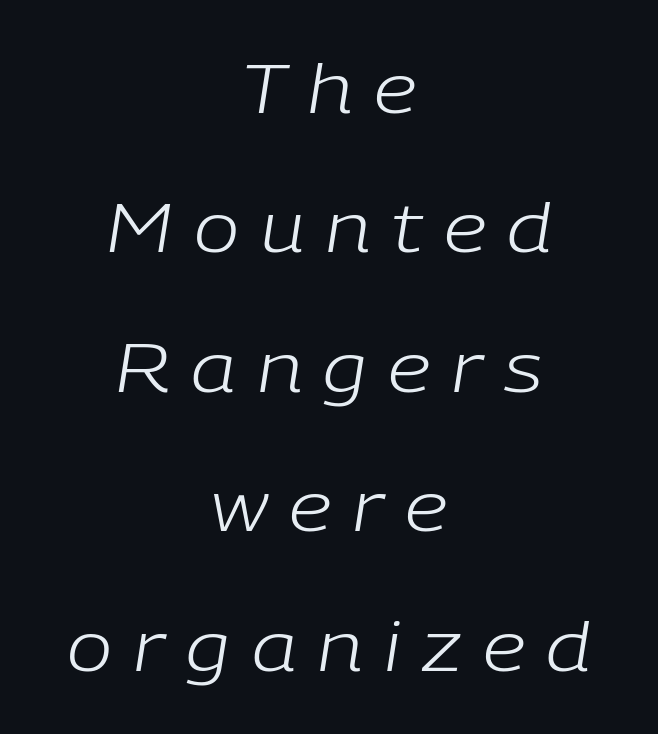
No letter is thick-stroked: the sample isn't bold. The space directly below the letters is spotless. Someone cranked the tracking dial way up on this one. Note the varied advance widths — an 'i' is clearly narrower than an 'm'.
